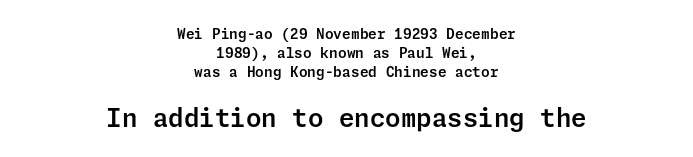
These lines keep a tight, regular rhythm from letter to letter. Quick note: underline off. In CSS terms this would be text-align: center. One glance says typical: line gaps are just what's usual.
